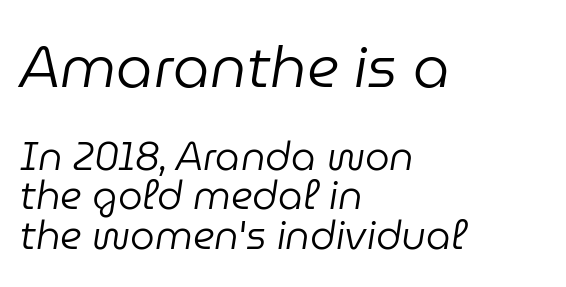
{"italic": "yes", "lean": "right", "slant_degrees": 9, "bold": "no", "weight": "regular", "width": "normal", "stroke_contrast": "low", "x_height": "medium", "monospaced": "no", "underline": "no", "align": "left", "line_spacing": "tight", "line_spacing_ratio": 1.01, "letter_spacing": "normal", "letter_spacing_em": 0.0, "larger_block": "first", "size_ratio": 1.49, "glyph_px": 58}
